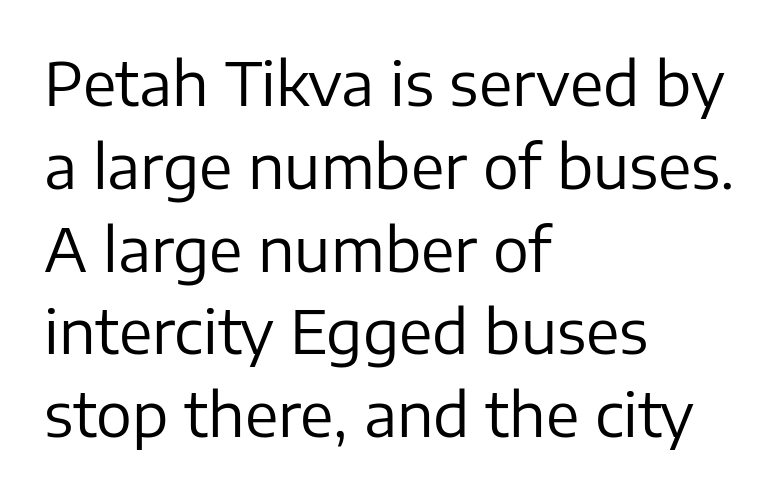
The image shows 60 px regular-weight sans-serif type, upright; set left-aligned, normal line spacing (1.38x), normal letter spacing, not underlined; low stroke contrast and a medium x-height.
